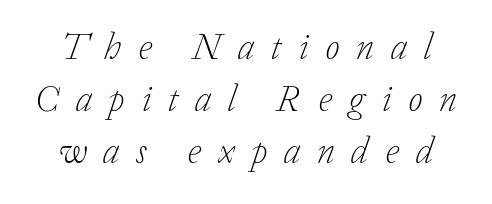
{"serif": "yes", "italic": "yes", "lean": "right", "slant_degrees": 20, "bold": "no", "weight": "light", "width": "normal", "stroke_contrast": "low", "x_height": "medium", "monospaced": "no", "underline": "no", "line_spacing": "normal", "line_spacing_ratio": 1.4, "letter_spacing": "wide", "letter_spacing_em": 0.45, "glyph_px": 37}
